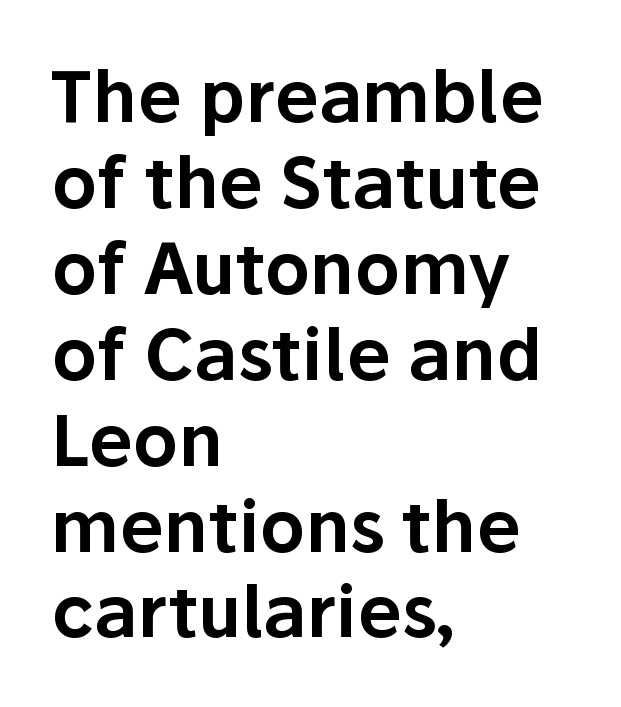
Q: Is the text italic (slanted)? A: No, it is upright.
Q: Is the typeface a serif or a sans-serif typeface? A: Sans-serif.
Q: Is the text underlined? A: No.
Q: How is the paragraph aligned? A: Left-aligned.
Q: Is the spacing between letters normal or unusually wide? A: Normal.
Q: Width (condensed, normal, or wide)? A: Normal.
Q: Stroke contrast? A: Low.
Q: x-height? A: Medium.
Q: Monospaced? A: No.
